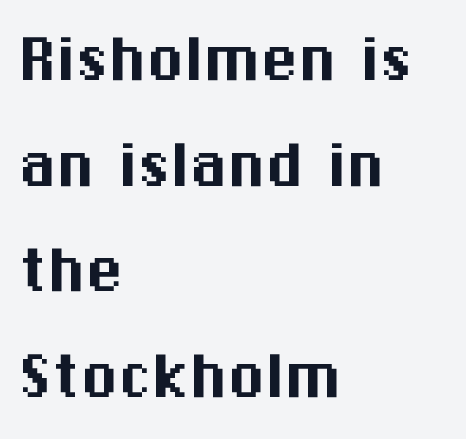
The image shows 76 px sans-serif type, upright; set left-aligned, normal line spacing (1.39x), normal letter spacing, not underlined; medium stroke contrast and a medium x-height.
